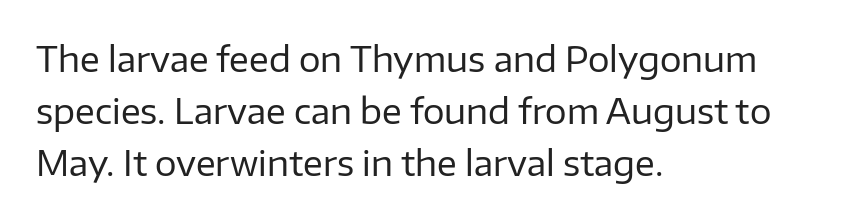
The image shows 34 px regular-weight sans-serif type, upright; set left-aligned, normal line spacing (1.53x), normal letter spacing, not underlined; low stroke contrast and a medium x-height.
